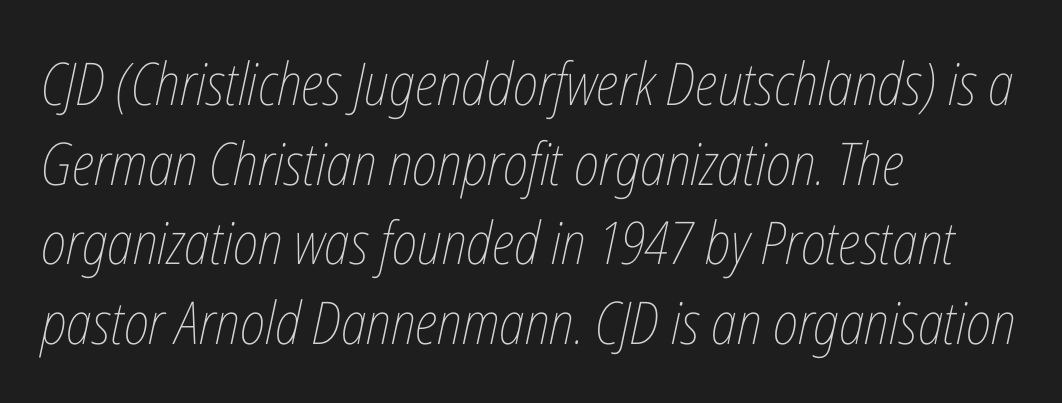
Q: Is the text bold? A: No.
Q: Is the text italic (slanted)? A: Yes, it leans right by about 12 degrees.
Q: Is the text underlined? A: No.
Q: How is the paragraph aligned? A: Left-aligned.
Q: Is the spacing between letters normal or unusually wide? A: Normal.
Q: Is the spacing between lines tight, normal or loose? A: Normal.
Q: Width (condensed, normal, or wide)? A: Condensed.
Q: Stroke contrast? A: Low.
Q: x-height? A: Medium.
Q: Monospaced? A: No.
